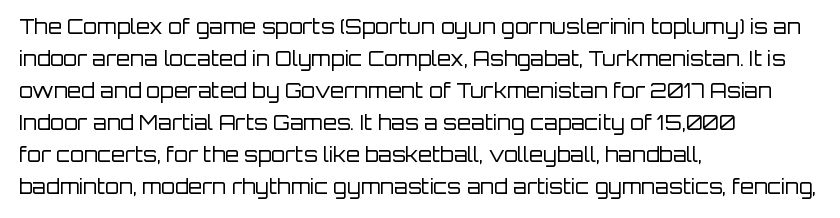
The image shows 20 px text type, upright; set left-aligned, normal line spacing (1.6x), normal letter spacing, not underlined.
